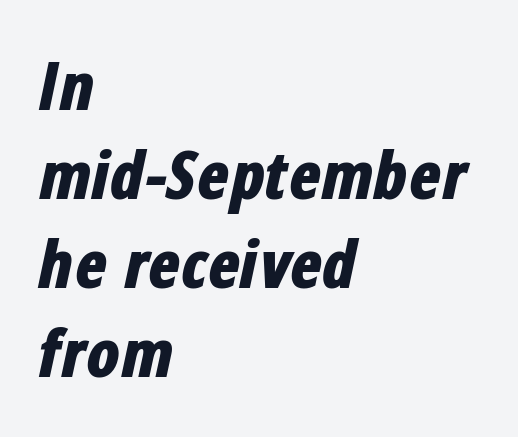
Q: Is the text bold? A: Yes.
Q: Is the text italic (slanted)? A: Yes, it leans right by about 12 degrees.
Q: Is the text underlined? A: No.
Q: How is the paragraph aligned? A: Left-aligned.
Q: Is the spacing between letters normal or unusually wide? A: Normal.
Q: Is the spacing between lines tight, normal or loose? A: Normal.
Q: Width (condensed, normal, or wide)? A: Condensed.
Q: Stroke contrast? A: Low.
Q: x-height? A: Medium.
Q: Monospaced? A: No.
